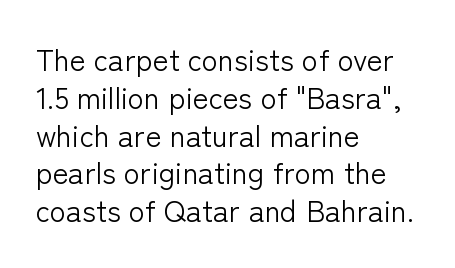
The image shows 30 px light sans-serif type, upright; set left-aligned, normal line spacing (1.26x), normal letter spacing, not underlined; low stroke contrast and a medium x-height.
